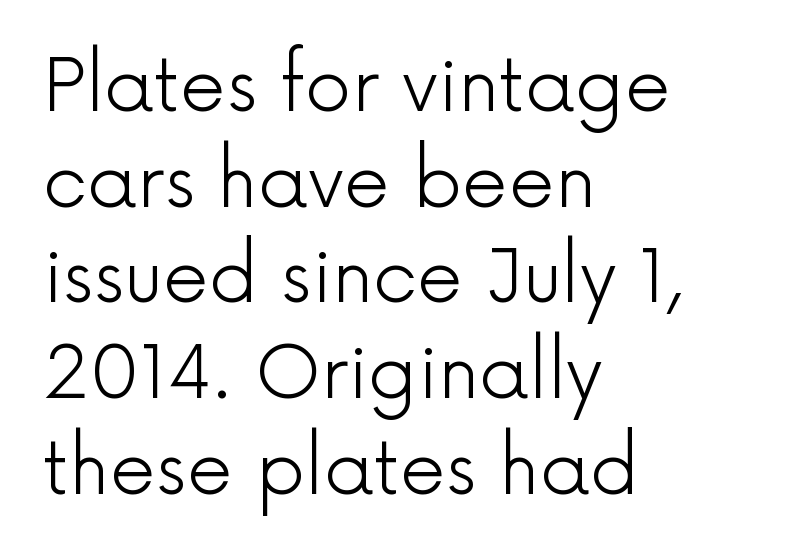
{"serif": "no", "italic": "no", "bold": "no", "weight": "light", "width": "normal", "x_height": "medium", "monospaced": "no", "underline": "no", "align": "left", "line_spacing": "normal", "line_spacing_ratio": 1.31, "letter_spacing": "normal", "letter_spacing_em": 0.0, "glyph_px": 73}
